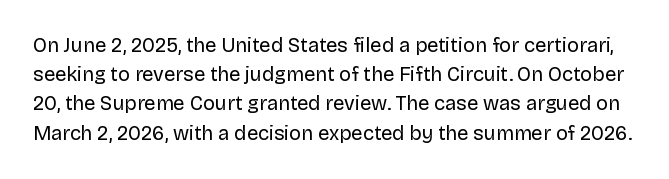
Students, observe: this is what conventionally led text looks like. This sample uses an upright cut, with every glyph sitting square on the baseline. These lines keep a tight, regular rhythm from letter to letter. A bare baseline throughout the passage. Compared with a typical body face, this is equally light or lighter still.
